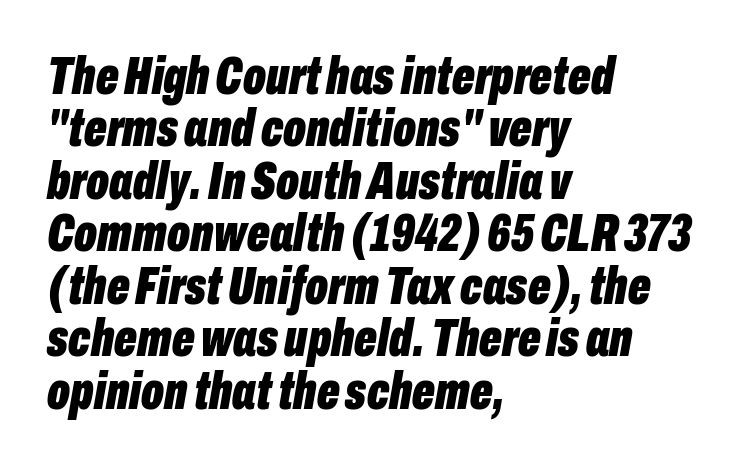
{"italic": "yes", "lean": "right", "slant_degrees": 10, "bold": "yes", "weight": "bold", "width": "condensed", "stroke_contrast": "low", "x_height": "medium", "monospaced": "no", "underline": "no", "align": "left", "line_spacing": "tight", "line_spacing_ratio": 0.99, "letter_spacing": "normal", "letter_spacing_em": 0.0, "glyph_px": 53}
